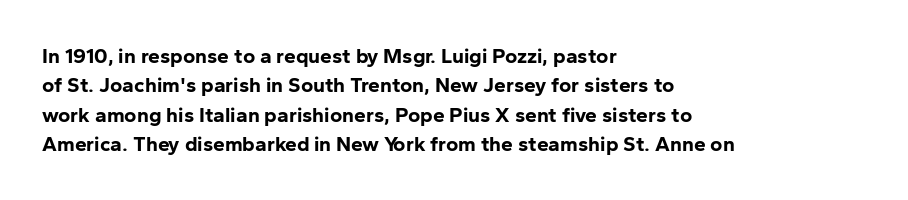
{"italic": "no", "bold": "yes", "underline": "no", "align": "left", "line_spacing": "normal", "line_spacing_ratio": 1.4, "letter_spacing": "normal", "letter_spacing_em": 0.0, "glyph_px": 21}
